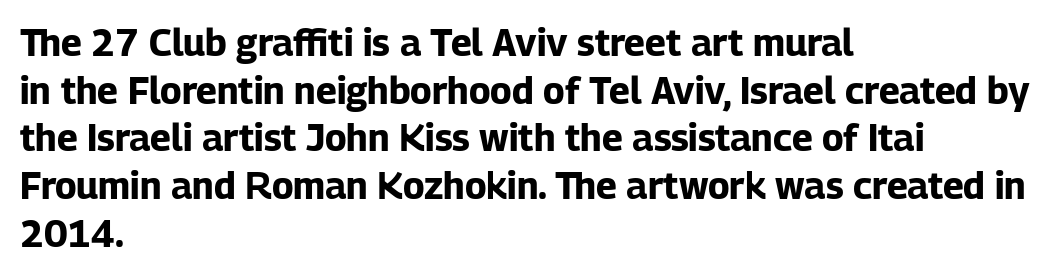
Q: Is the text bold? A: Yes.
Q: Is the text italic (slanted)? A: No, it is upright.
Q: Is the typeface a serif or a sans-serif typeface? A: Sans-serif.
Q: Is the text underlined? A: No.
Q: How is the paragraph aligned? A: Left-aligned.
Q: Is the spacing between letters normal or unusually wide? A: Normal.
Q: Is the spacing between lines tight, normal or loose? A: Normal.
Q: Width (condensed, normal, or wide)? A: Normal.
Q: Stroke contrast? A: Low.
Q: x-height? A: Medium.
Q: Monospaced? A: No.
